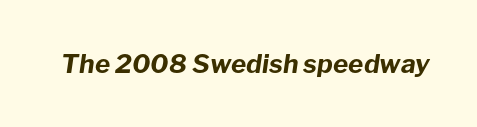
{"italic": "yes", "lean": "right", "slant_degrees": 8, "bold": "yes", "underline": "no", "letter_spacing": "normal", "letter_spacing_em": 0.0, "glyph_px": 26}
